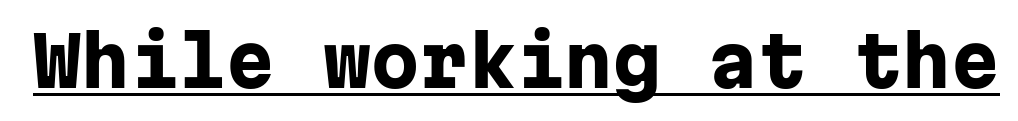
The image shows 69 px heavy sans-serif type, upright, monospaced; set normal letter spacing, underlined; low stroke contrast and a medium x-height.
